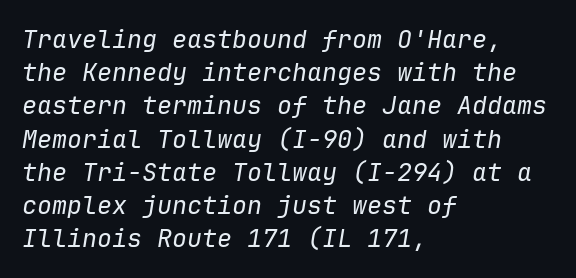
{"italic": "yes", "lean": "right", "slant_degrees": 9, "bold": "no", "underline": "no", "align": "left", "line_spacing": "normal", "line_spacing_ratio": 1.33, "letter_spacing": "normal", "letter_spacing_em": 0.0, "glyph_px": 25}
